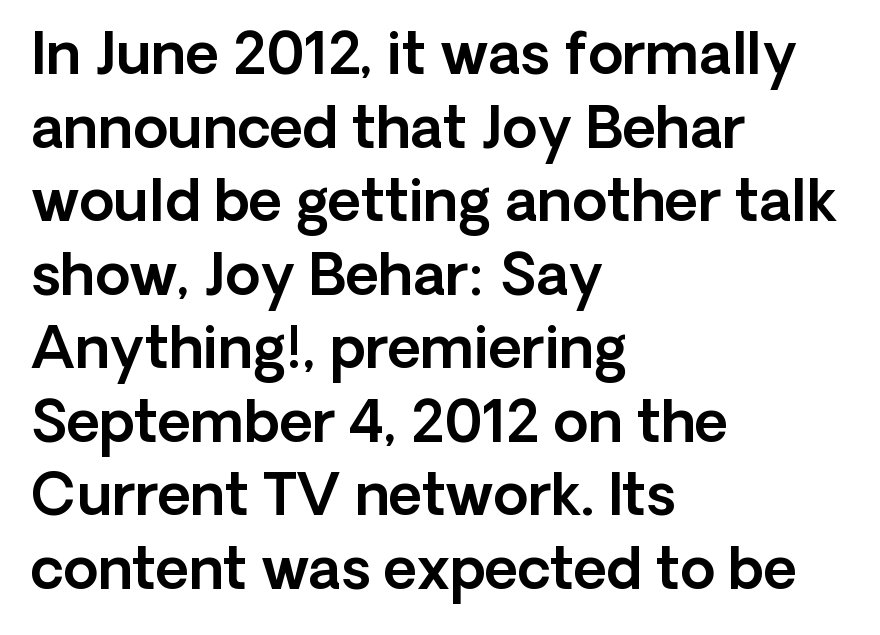
The image shows 57 px sans-serif type, upright; set left-aligned, normal line spacing (1.29x), normal letter spacing, not underlined; a medium x-height.
